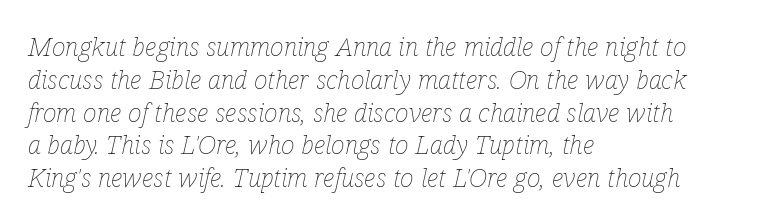
{"italic": "yes", "lean": "right", "slant_degrees": 12, "bold": "no", "underline": "no", "align": "left", "line_spacing": "normal", "line_spacing_ratio": 1.26, "letter_spacing": "normal", "letter_spacing_em": 0.0, "glyph_px": 26}
